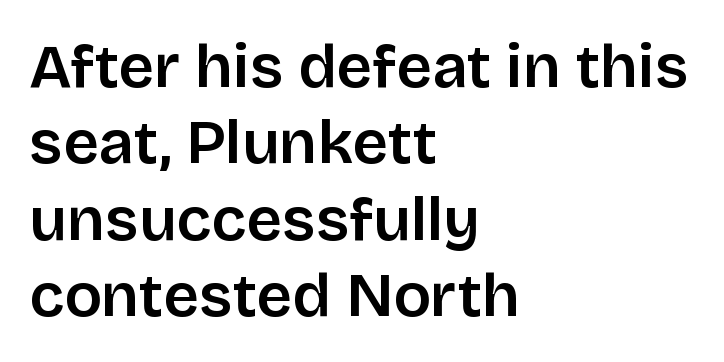
The image shows 62 px semibold sans-serif type, upright; set left-aligned, line spacing 1.23x, normal letter spacing, not underlined; low stroke contrast and a large x-height.
